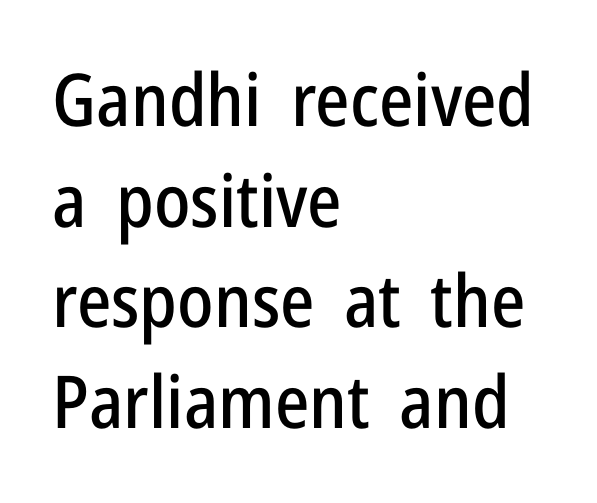
{"serif": "no", "italic": "no", "width": "condensed", "stroke_contrast": "low", "x_height": "medium", "monospaced": "no", "underline": "no", "align": "left", "line_spacing": "normal", "line_spacing_ratio": 1.38, "letter_spacing": "normal", "letter_spacing_em": 0.0, "glyph_px": 73}
